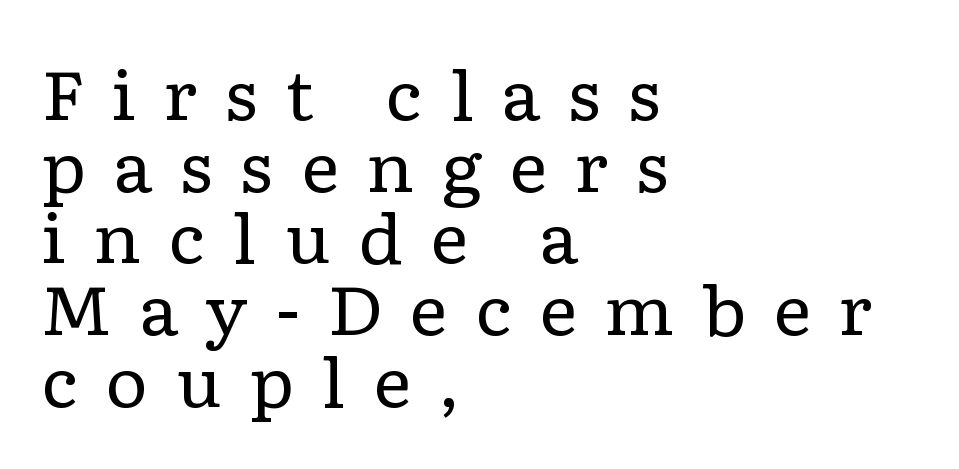
Honestly, the letter spacing is so wide it's the main thing you notice. Is this a heavy cut? Hardly; it is regular or lighter. Unmarked baselines from the first word to the last. In terms of posture, this sample is upright. In terms of letterform style, serifs are clearly present.
